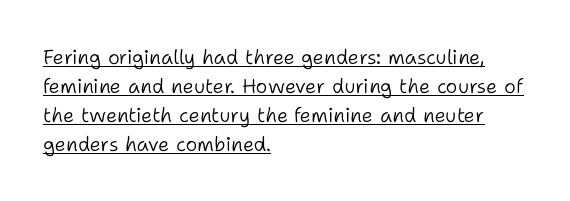
{"italic": "no", "bold": "no", "underline": "yes", "align": "left", "line_spacing": "normal", "line_spacing_ratio": 1.45, "letter_spacing": "normal", "letter_spacing_em": 0.0, "glyph_px": 20}
